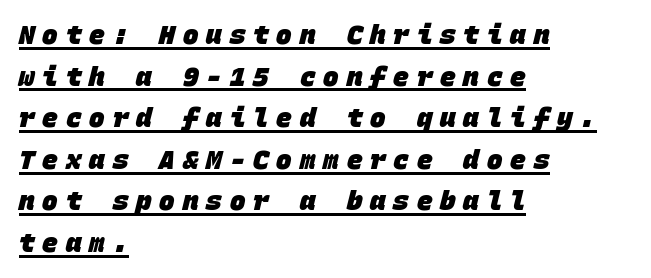
{"bold": "yes", "underline": "yes", "align": "left", "line_spacing": "normal", "line_spacing_ratio": 1.6, "letter_spacing": "wide", "letter_spacing_em": 0.3, "glyph_px": 26}
